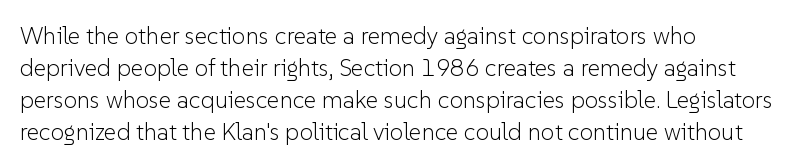
A bare baseline throughout the passage. Does the lettering tilt? It doesn't — this is upright. Leftover space on each line is placed entirely after the last word. Regarding leading, the lines here are spaced in the standard way. Inter-character spacing is left at the font's built-in metrics. Compared with a typical body face, this is equally light or lighter still.
